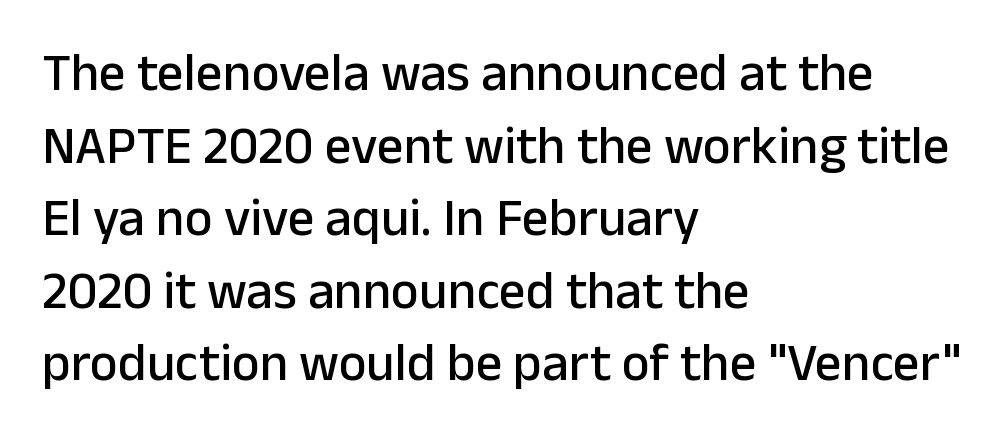
A typesetter would call this proportional, since set widths differ per character. Anything drawn beneath the words? Only blank space. Classification — sans serif. Caption: standard tracking, unaltered. Vertical spacing — default. Short and long lines alike share a common starting point at left.
